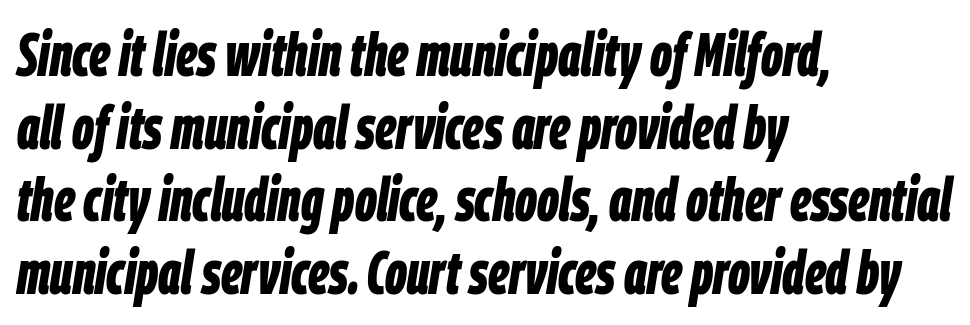
The paragraph shown leans on its left margin. Think of a printed novel: that variable character pitch is what you see here. The face used here is rendered with its standard letterfit. Yep, that's italic — everything's leaning.
